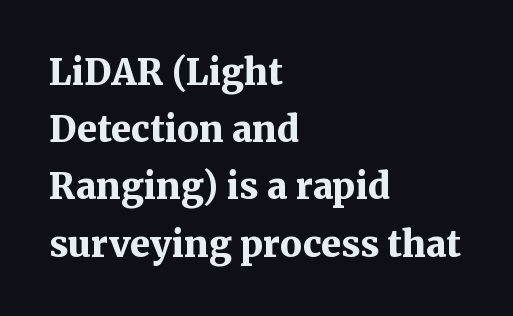
The image shows 36 px bold serif type, upright; set left-aligned, normal line spacing (1.59x), normal letter spacing, not underlined; medium stroke contrast and a medium x-height.
